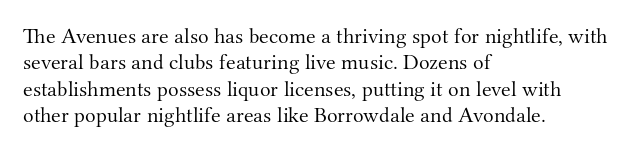
This sample uses an upright cut, with every glyph sitting square on the baseline. Underlining? Definitely not there. Heaviness? Minimal to ordinary, like unemphasized prose. Short note: letters normally spaced. Where is the straight margin? On the left.
